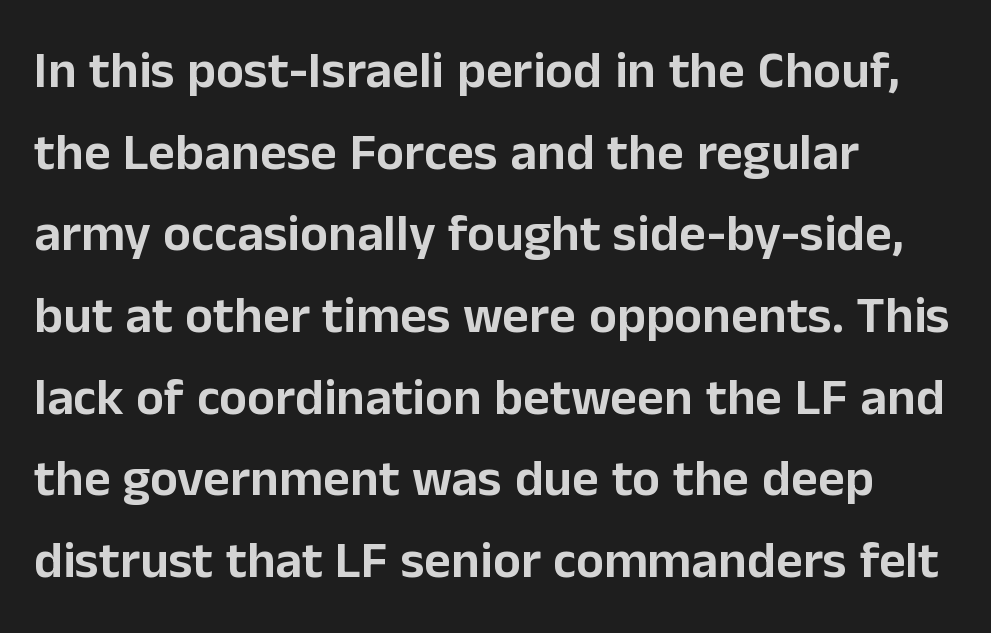
{"serif": "no", "italic": "no", "width": "normal", "stroke_contrast": "low", "x_height": "medium", "monospaced": "no", "underline": "no", "align": "left", "line_spacing": "normal", "line_spacing_ratio": 1.57, "letter_spacing": "normal", "letter_spacing_em": 0.0, "glyph_px": 52}
